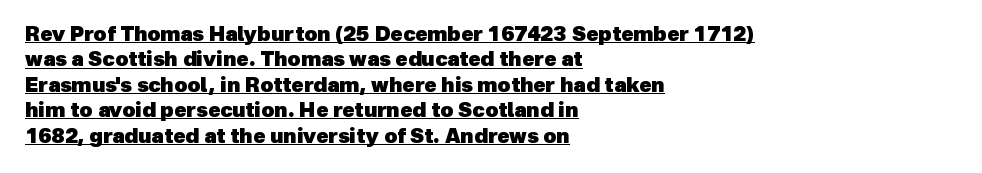
Q: Is the text bold? A: Yes.
Q: Is the text underlined? A: Yes.
Q: How is the paragraph aligned? A: Left-aligned.
Q: Is the spacing between letters normal or unusually wide? A: Normal.
Q: Is the spacing between lines tight, normal or loose? A: Normal.
